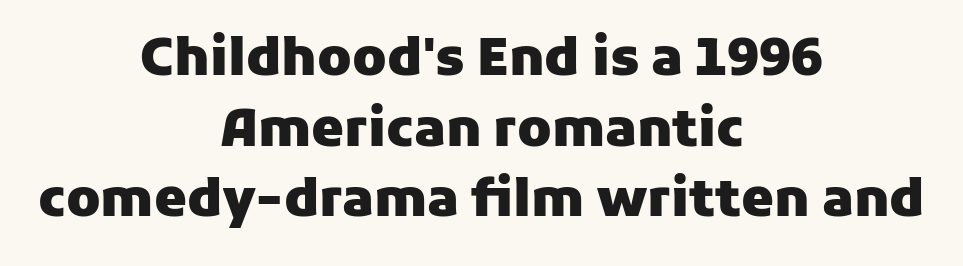
{"serif": "no", "italic": "no", "bold": "yes", "weight": "heavy", "width": "normal", "stroke_contrast": "low", "x_height": "medium", "monospaced": "no", "underline": "no", "align": "center", "line_spacing": "normal", "line_spacing_ratio": 1.36, "letter_spacing": "normal", "letter_spacing_em": 0.0, "glyph_px": 52}
